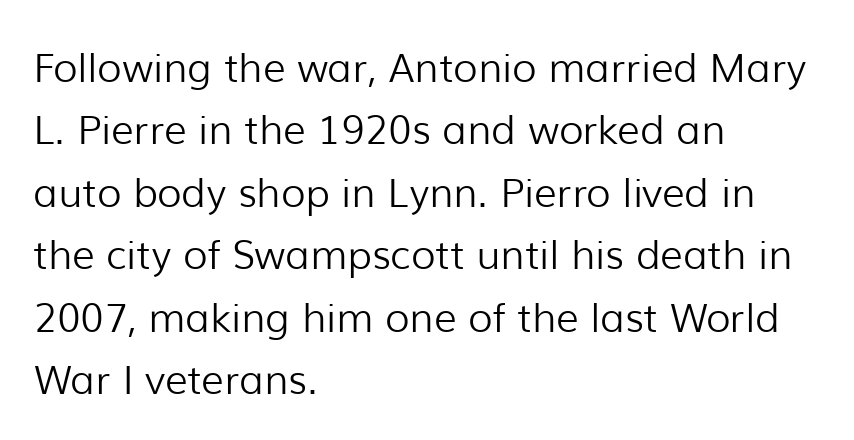
{"serif": "no", "italic": "no", "bold": "no", "weight": "light", "width": "normal", "stroke_contrast": "low", "x_height": "medium", "monospaced": "no", "underline": "no", "align": "left", "line_spacing": "normal", "line_spacing_ratio": 1.56, "letter_spacing": "normal", "letter_spacing_em": 0.0, "glyph_px": 40}
